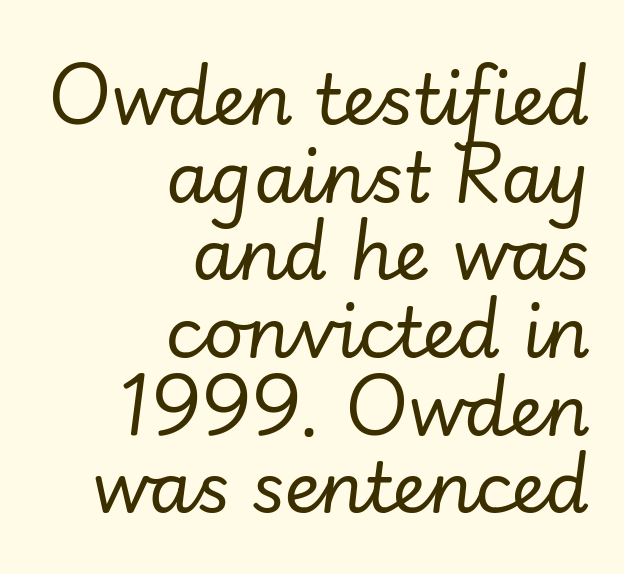
Q: Is the text bold? A: No.
Q: Is the text italic (slanted)? A: Yes, it leans right by about 7 degrees.
Q: Is the text underlined? A: No.
Q: How is the paragraph aligned? A: Right-aligned.
Q: Is the spacing between letters normal or unusually wide? A: Normal.
Q: Is the spacing between lines tight, normal or loose? A: Tight.
Q: Width (condensed, normal, or wide)? A: Normal.
Q: Stroke contrast? A: Low.
Q: x-height? A: Small.
Q: Monospaced? A: No.
